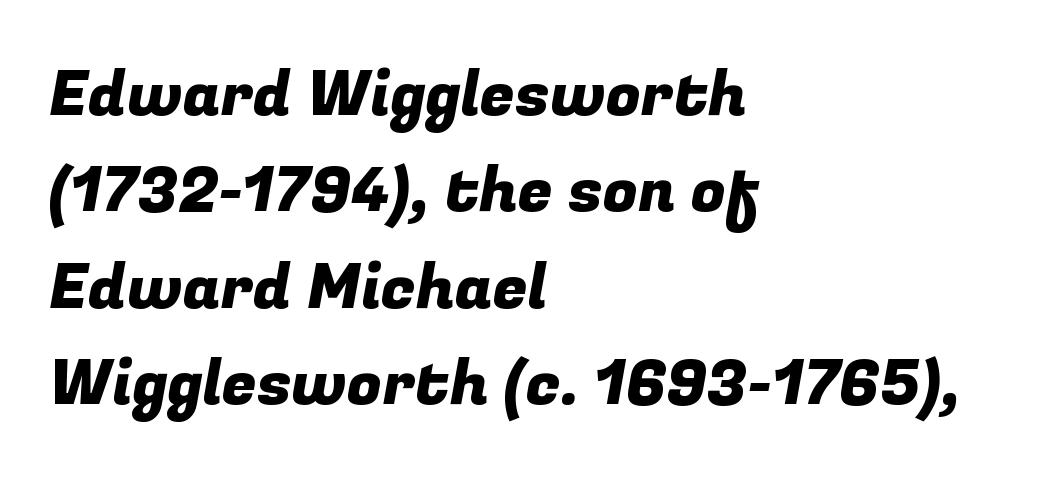
Leading matches the norm, producing a regular column. Underlining? Definitely not there. Do the characters align in a grid? No, the font is proportional. Does the type have serifs? No, each stem ends abruptly. These lines stack with their left ends in a neat column.
